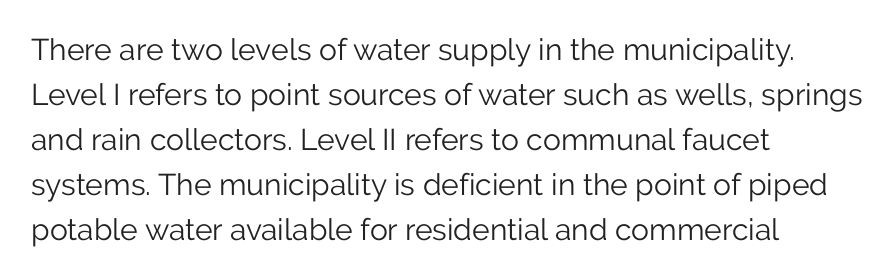
Q: Is the text bold? A: No.
Q: Is the text italic (slanted)? A: No, it is upright.
Q: Is the typeface a serif or a sans-serif typeface? A: Sans-serif.
Q: Is the text underlined? A: No.
Q: How is the paragraph aligned? A: Left-aligned.
Q: Is the spacing between letters normal or unusually wide? A: Normal.
Q: Is the spacing between lines tight, normal or loose? A: Normal.
Q: Width (condensed, normal, or wide)? A: Normal.
Q: Stroke contrast? A: Low.
Q: x-height? A: Medium.
Q: Monospaced? A: No.
